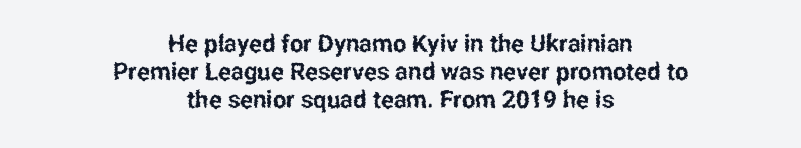
The image shows 24 px text type, upright; set centered, line spacing 1.16x, normal letter spacing, not underlined.
